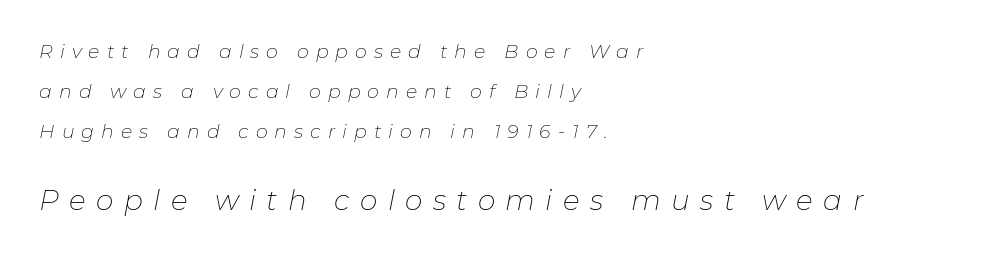
{"italic": "yes", "lean": "right", "slant_degrees": 11, "bold": "no", "weight": "thin", "width": "normal", "stroke_contrast": "low", "x_height": "medium", "monospaced": "no", "underline": "no", "align": "left", "line_spacing": "loose", "line_spacing_ratio": 2.11, "letter_spacing": "wide", "letter_spacing_em": 0.37, "larger_block": "second", "size_ratio": 1.47, "glyph_px": 28}
